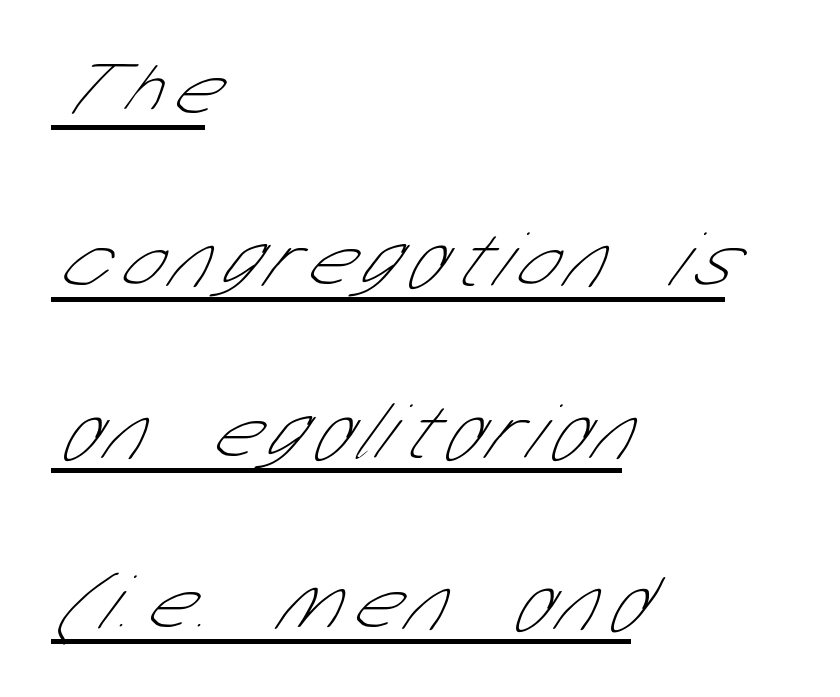
The image shows 79 px thin, condensed sans-serif type; set left-aligned, loose line spacing (2.17x), underlined; low stroke contrast and a medium x-height.
